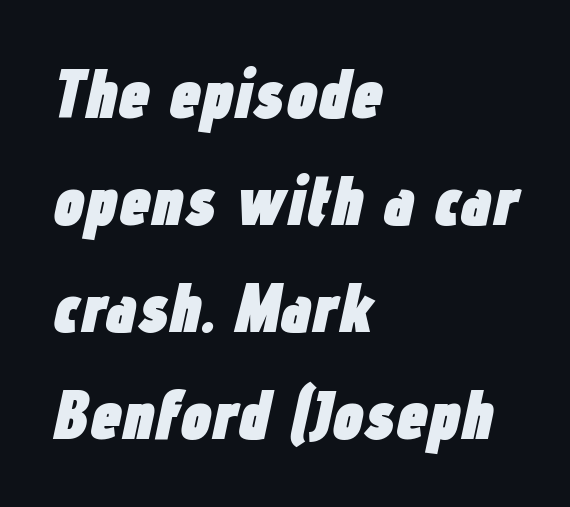
The image shows 70 px heavy, condensed type, italic (leaning right); set left-aligned, normal line spacing (1.53x), normal letter spacing, not underlined; low stroke contrast and a medium x-height.
